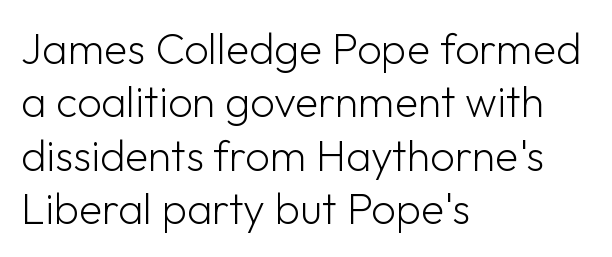
Clear beneath every line of the passage. The strokes carry an ordinary text weight at most. Students, note that the glyphs here touch the page at normal intervals. Serif or sans? Sans — the stroke terminals are bare. Notice how the passage keeps a crisp vertical edge on the left only.
